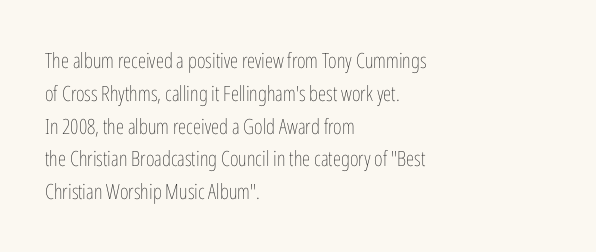
{"italic": "no", "bold": "no", "underline": "no", "align": "left", "line_spacing": "normal", "line_spacing_ratio": 1.56, "letter_spacing": "normal", "letter_spacing_em": 0.0, "glyph_px": 21}
